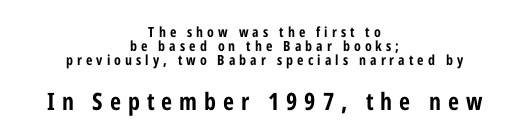
Q: Is the text bold? A: Yes.
Q: Is the text italic (slanted)? A: No, it is upright.
Q: Is the text underlined? A: No.
Q: How is the paragraph aligned? A: Centered.
Q: Is the spacing between letters normal or unusually wide? A: Unusually wide.
Q: Is the spacing between lines tight, normal or loose? A: Tight.
Q: Which block of text is set in a larger size, the first (top) or the second (bottom)? A: The second (bottom) one.
